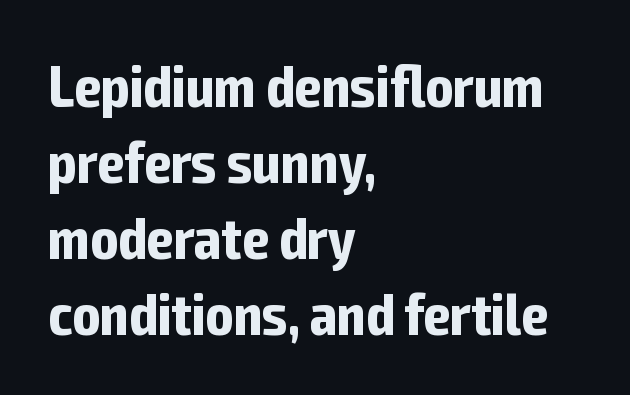
Q: Is the text bold? A: Yes.
Q: Is the text italic (slanted)? A: No, it is upright.
Q: Is the typeface a serif or a sans-serif typeface? A: Sans-serif.
Q: Is the text underlined? A: No.
Q: How is the paragraph aligned? A: Left-aligned.
Q: Is the spacing between letters normal or unusually wide? A: Normal.
Q: Is the spacing between lines tight, normal or loose? A: Normal.
Q: Width (condensed, normal, or wide)? A: Condensed.
Q: Stroke contrast? A: Low.
Q: x-height? A: Medium.
Q: Monospaced? A: No.
